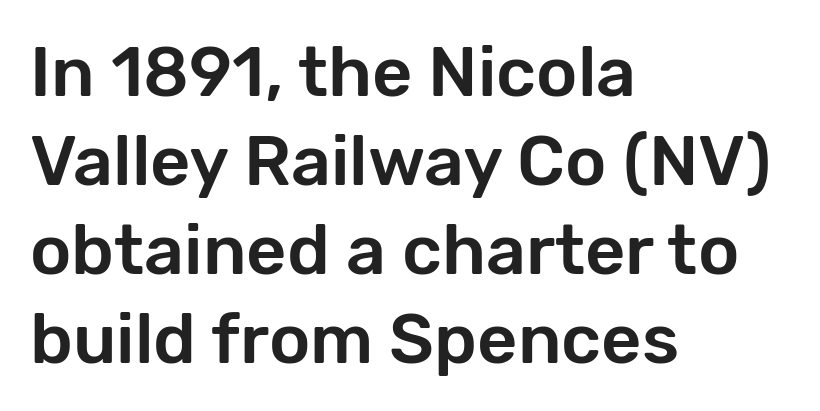
Q: Is the text italic (slanted)? A: No, it is upright.
Q: Is the typeface a serif or a sans-serif typeface? A: Sans-serif.
Q: Is the text underlined? A: No.
Q: How is the paragraph aligned? A: Left-aligned.
Q: Is the spacing between letters normal or unusually wide? A: Normal.
Q: Is the spacing between lines tight, normal or loose? A: Normal.
Q: Width (condensed, normal, or wide)? A: Normal.
Q: Stroke contrast? A: Low.
Q: x-height? A: Medium.
Q: Monospaced? A: No.
